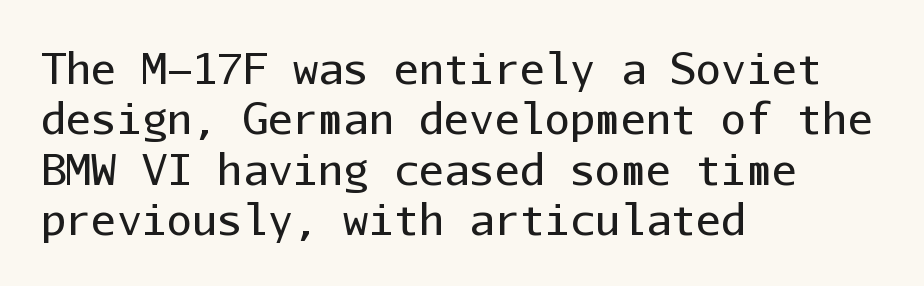
{"serif": "no", "italic": "no", "bold": "no", "weight": "regular", "width": "normal", "stroke_contrast": "low", "x_height": "medium", "monospaced": "yes", "underline": "no", "align": "left", "line_spacing_ratio": 1.2, "letter_spacing": "normal", "letter_spacing_em": 0.0, "glyph_px": 42}
